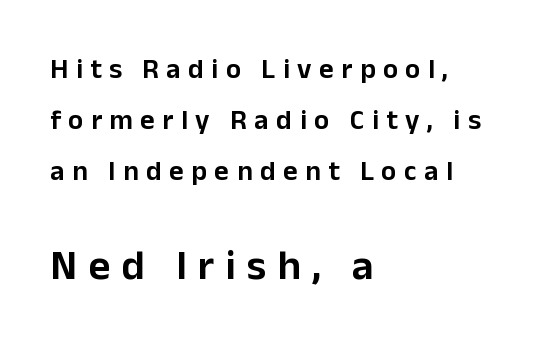
{"serif": "no", "italic": "no", "width": "normal", "stroke_contrast": "low", "x_height": "medium", "monospaced": "no", "underline": "no", "align": "left", "line_spacing_ratio": 1.83, "letter_spacing": "wide", "letter_spacing_em": 0.27, "larger_block": "second", "size_ratio": 1.5, "glyph_px": 42}
